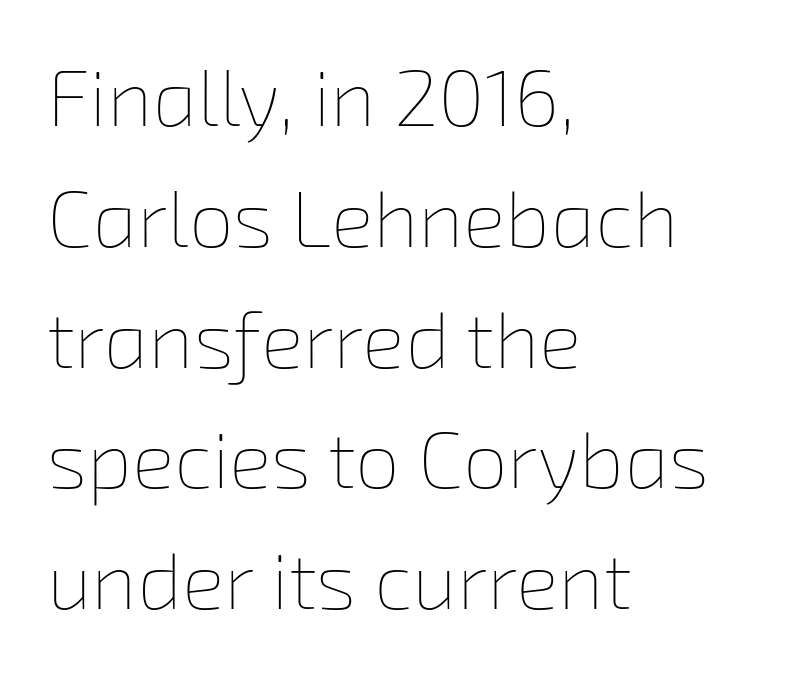
The image shows 80 px thin type; set left-aligned, normal line spacing (1.51x), normal letter spacing, not underlined; low stroke contrast and a medium x-height.
